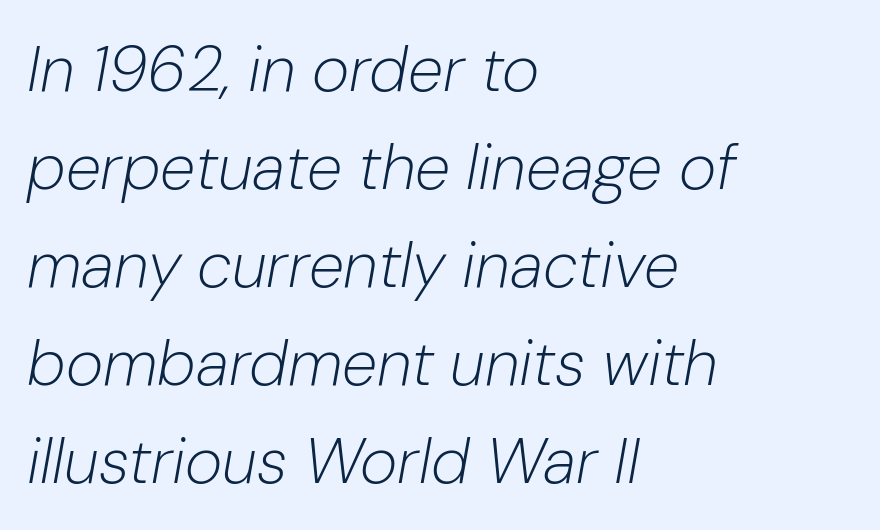
Q: Is the text bold? A: No.
Q: Is the text italic (slanted)? A: Yes, it leans right by about 10 degrees.
Q: Is the text underlined? A: No.
Q: How is the paragraph aligned? A: Left-aligned.
Q: Is the spacing between letters normal or unusually wide? A: Normal.
Q: Is the spacing between lines tight, normal or loose? A: Normal.
Q: Width (condensed, normal, or wide)? A: Normal.
Q: Stroke contrast? A: Low.
Q: x-height? A: Medium.
Q: Monospaced? A: No.
